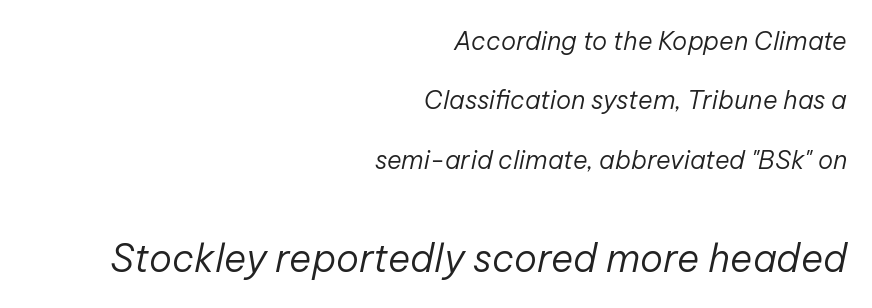
The image shows 38 px regular-weight type, italic (leaning right); set right-aligned, loose line spacing (2.38x), normal letter spacing, not underlined; the second (bottom) block is 1.52x larger; low stroke contrast and a medium x-height.
